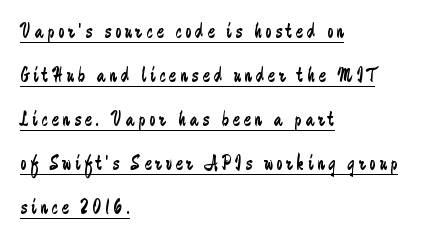
One-word summary of the alignment: left. Underline: present. These glyphs show unthickened strokes, regular width or finer.
